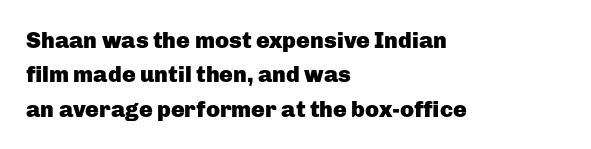
The space directly below the letters is spotless. Interline gaps are of average width in this sample. Ascenders rise straight up at ninety degrees. The rendering anchors every line to the left-hand side. The horizontal fit of the characters is conventional and even. The sample has been set heavy, in full bold.
